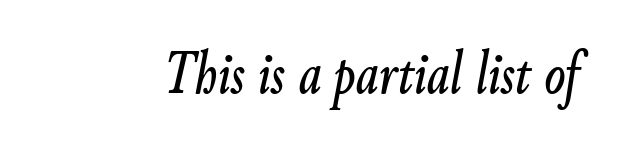
The image shows 61 px condensed type, italic (leaning right); set normal letter spacing, not underlined; low stroke contrast and a small x-height.
